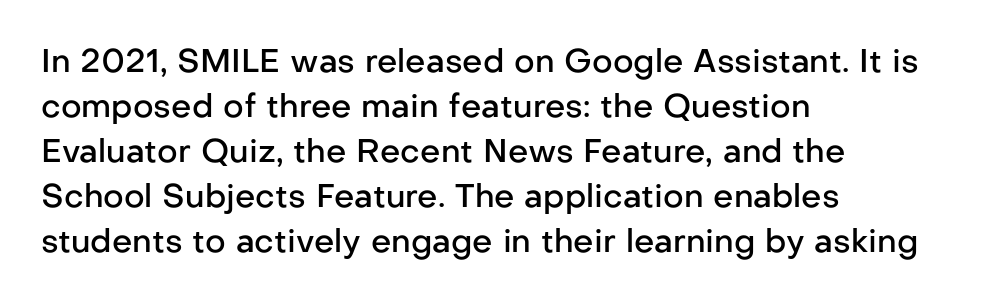
{"serif": "no", "italic": "no", "bold": "semi", "weight": "semibold", "width": "normal", "stroke_contrast": "low", "x_height": "medium", "monospaced": "no", "underline": "no", "align": "left", "line_spacing": "normal", "line_spacing_ratio": 1.41, "letter_spacing": "normal", "letter_spacing_em": 0.0, "glyph_px": 32}
